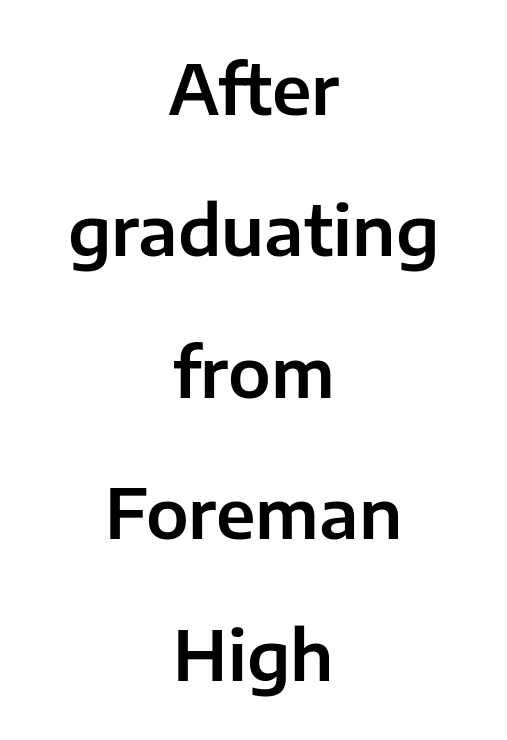
The image shows 68 px sans-serif type, upright; set centered, loose line spacing (2.08x), normal letter spacing, not underlined; low stroke contrast and a medium x-height.
